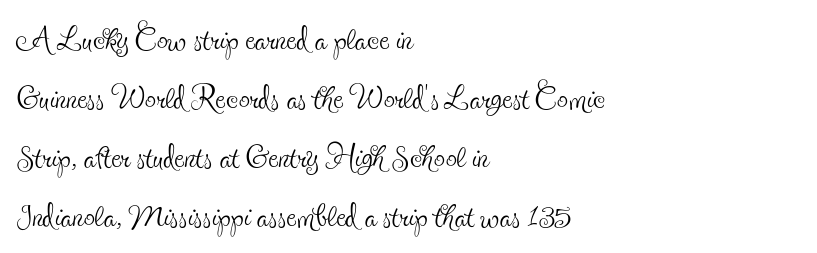
The image shows 44 px thin, condensed serif type; set left-aligned, normal line spacing (1.34x), normal letter spacing, not underlined; a small x-height.
